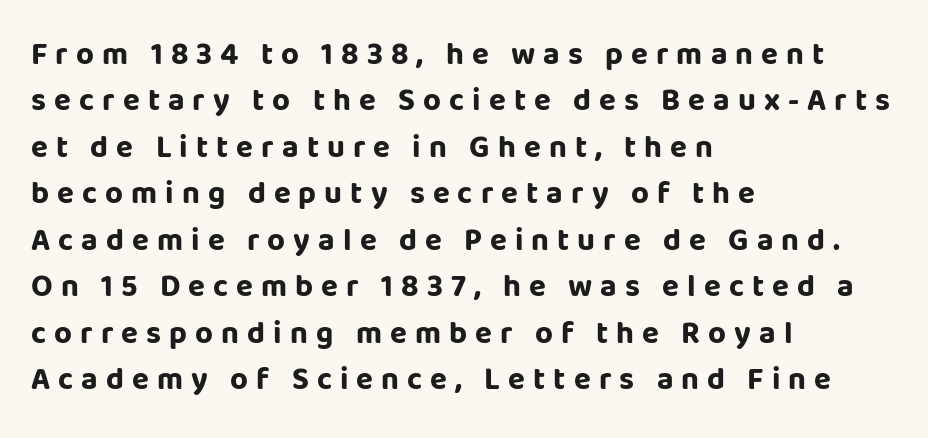
Q: Is the text bold? A: Yes.
Q: Is the text italic (slanted)? A: No, it is upright.
Q: Is the typeface a serif or a sans-serif typeface? A: Sans-serif.
Q: Is the text underlined? A: No.
Q: How is the paragraph aligned? A: Left-aligned.
Q: Is the spacing between letters normal or unusually wide? A: Unusually wide.
Q: Is the spacing between lines tight, normal or loose? A: Normal.
Q: Width (condensed, normal, or wide)? A: Normal.
Q: Stroke contrast? A: Low.
Q: x-height? A: Large.
Q: Monospaced? A: No.
